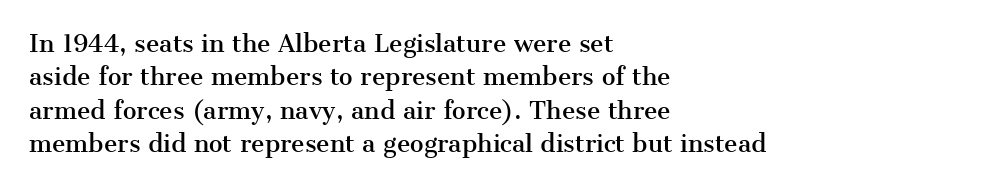
The rendering uses a moderate line-height, typical for paragraphs. These lines were composed using upright roman letters. The gaps between neighbouring characters are ordinary and unremarkable. Has an underline been added? It has not. Line starts are locked; line ends wander.
